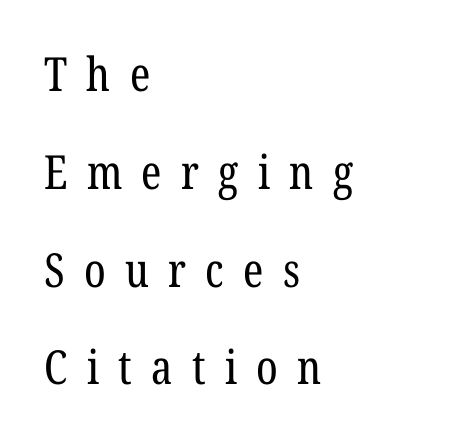
The words here are not underlined. Nothing heavy about these letters — not bold at all. Which margin do the lines hug? The left one — the right edge is uneven. This sample trades compactness for vertical openness between lines.
